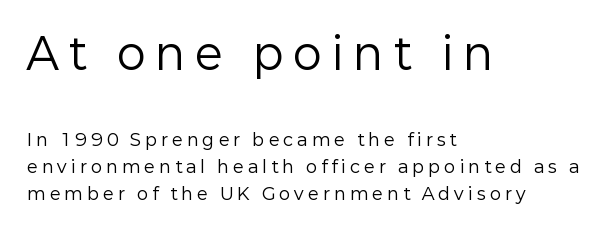
Q: Is the text bold? A: No.
Q: Is the text italic (slanted)? A: No, it is upright.
Q: Is the typeface a serif or a sans-serif typeface? A: Sans-serif.
Q: Is the text underlined? A: No.
Q: How is the paragraph aligned? A: Left-aligned.
Q: Is the spacing between letters normal or unusually wide? A: Unusually wide.
Q: Is the spacing between lines tight, normal or loose? A: Normal.
Q: Which block of text is set in a larger size, the first (top) or the second (bottom)? A: The first (top) one.
Q: Width (condensed, normal, or wide)? A: Normal.
Q: Stroke contrast? A: Low.
Q: x-height? A: Medium.
Q: Monospaced? A: No.
